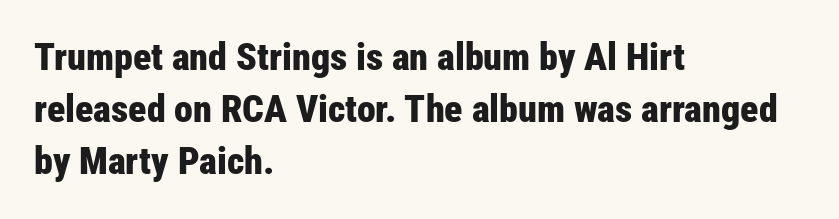
Serifs: no, the terminals of the letterforms are clean. Does the copy run flush right? No — it runs flush left. Rendered with straight, roman letterforms. Proportional: the letters do not fall into vertical columns.
